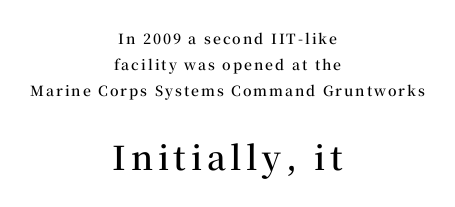
{"serif": "yes", "italic": "no", "bold": "semi", "weight": "semibold", "width": "normal", "stroke_contrast": "medium", "x_height": "medium", "monospaced": "no", "underline": "no", "align": "center", "line_spacing_ratio": 1.86, "larger_block": "second", "size_ratio": 2.36, "glyph_px": 33}
